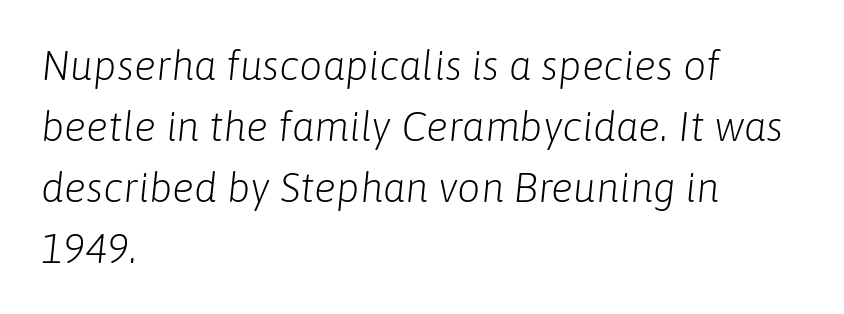
Heft: none added — not bold. Check the space under the baseline: it is left empty. Leading matches the norm, producing a regular column. A typesetter would mark this as italic. Inter-character spacing is left at the font's built-in metrics. Where is the straight margin? On the left.
